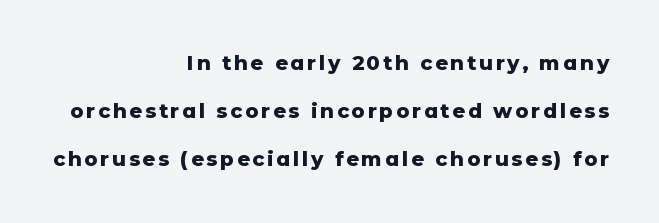
Notice how the stems are strictly vertical — no italics here. The specimen omits any rule beneath the text block's lines. The vertical gap from one line to the next is large. You'd pick this weight for a headline — it's a proper bold. These lines stack with their right ends in a neat column.
